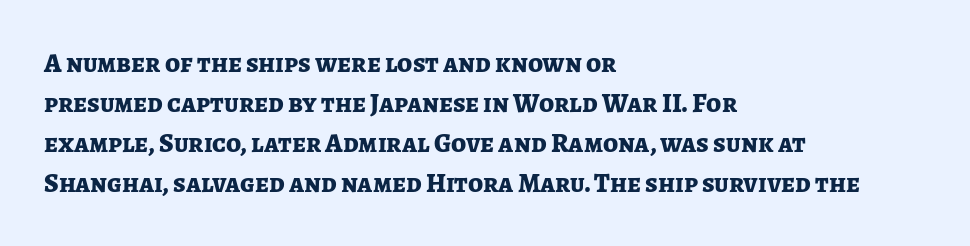
Q: Is the text bold? A: Yes.
Q: Is the text italic (slanted)? A: No, it is upright.
Q: Is the text underlined? A: No.
Q: How is the paragraph aligned? A: Left-aligned.
Q: Is the spacing between letters normal or unusually wide? A: Normal.
Q: Is the spacing between lines tight, normal or loose? A: Normal.
